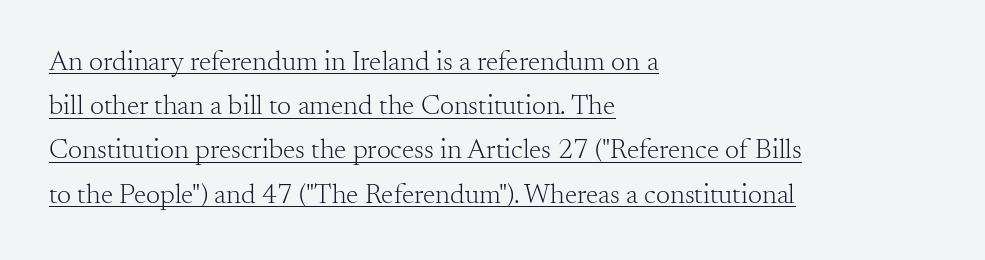
Q: Is the text bold? A: No.
Q: Is the text italic (slanted)? A: No, it is upright.
Q: Is the typeface a serif or a sans-serif typeface? A: Serif.
Q: Is the text underlined? A: Yes.
Q: How is the paragraph aligned? A: Left-aligned.
Q: Is the spacing between letters normal or unusually wide? A: Normal.
Q: Is the spacing between lines tight, normal or loose? A: Normal.
Q: Width (condensed, normal, or wide)? A: Normal.
Q: Stroke contrast? A: Medium.
Q: x-height? A: Small.
Q: Monospaced? A: No.
